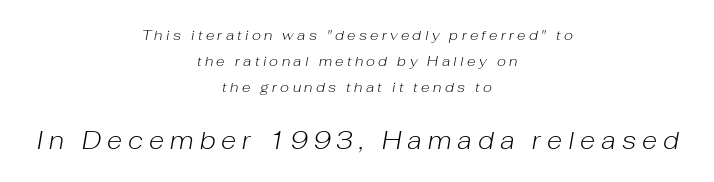
{"italic": "yes", "lean": "right", "slant_degrees": 10, "bold": "no", "underline": "no", "align": "center", "line_spacing_ratio": 1.85, "letter_spacing": "wide", "letter_spacing_em": 0.24, "larger_block": "second", "size_ratio": 1.79, "glyph_px": 25}
